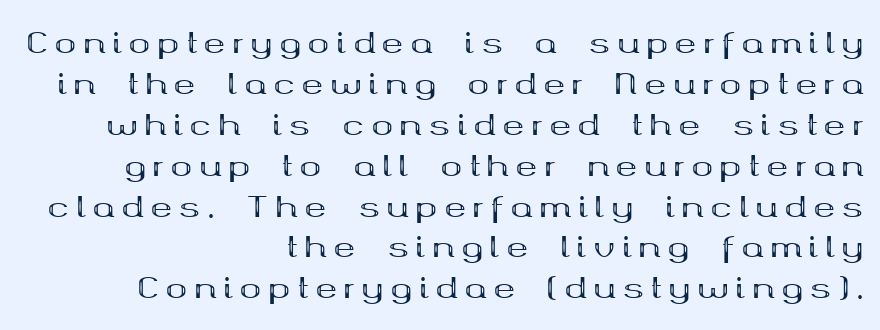
Q: Is the text bold? A: Yes.
Q: Is the text italic (slanted)? A: No, it is upright.
Q: Is the typeface a serif or a sans-serif typeface? A: Serif.
Q: Is the text underlined? A: No.
Q: How is the paragraph aligned? A: Right-aligned.
Q: Is the spacing between letters normal or unusually wide? A: Unusually wide.
Q: Is the spacing between lines tight, normal or loose? A: Normal.
Q: Width (condensed, normal, or wide)? A: Wide.
Q: Stroke contrast? A: Medium.
Q: x-height? A: Medium.
Q: Monospaced? A: No.
